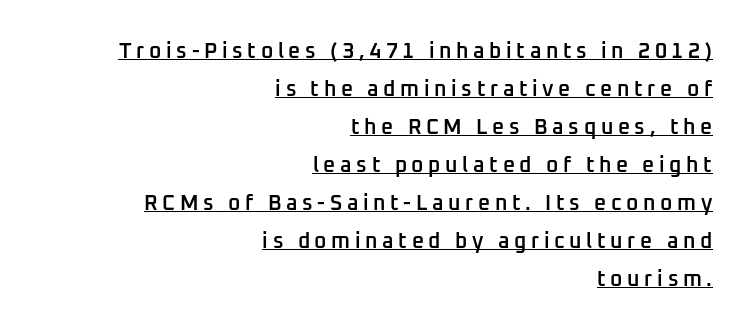
{"italic": "no", "bold": "semi", "underline": "yes", "align": "right", "line_spacing_ratio": 1.81, "letter_spacing": "wide", "letter_spacing_em": 0.22, "glyph_px": 21}
